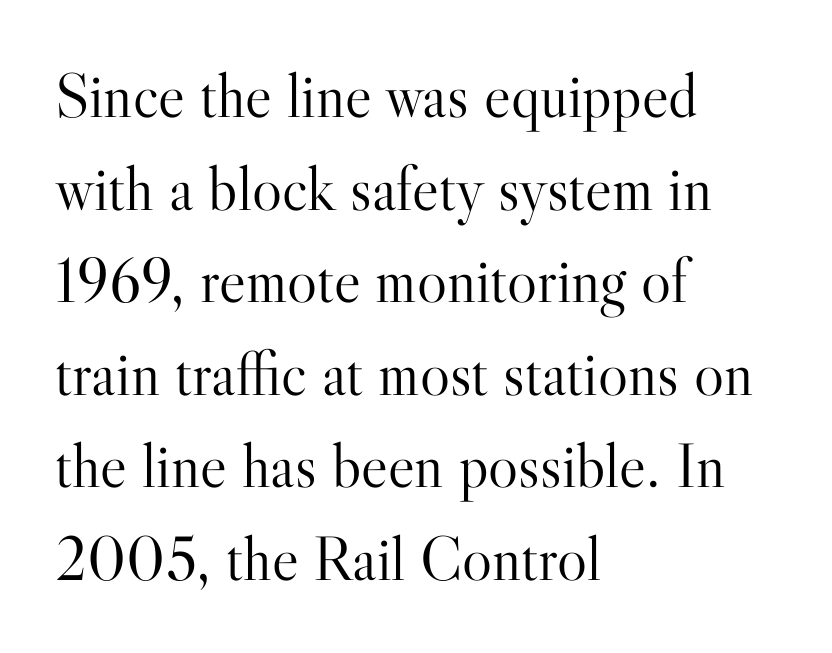
{"serif": "yes", "italic": "no", "bold": "no", "weight": "light", "width": "normal", "stroke_contrast": "high", "x_height": "small", "monospaced": "no", "underline": "no", "align": "left", "line_spacing": "normal", "line_spacing_ratio": 1.47, "letter_spacing": "normal", "letter_spacing_em": 0.0, "glyph_px": 63}
